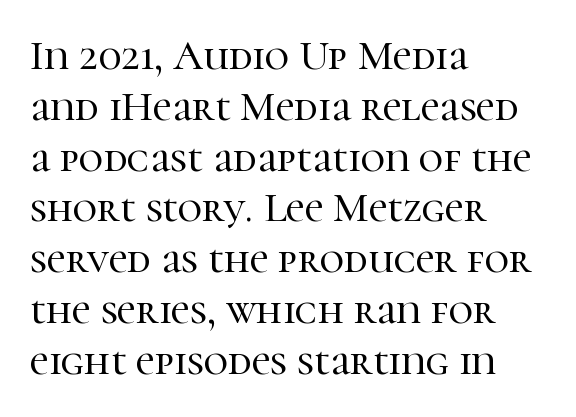
The image shows 42 px serif type, upright; set left-aligned, line spacing 1.21x, normal letter spacing, not underlined; high stroke contrast and a medium x-height.
